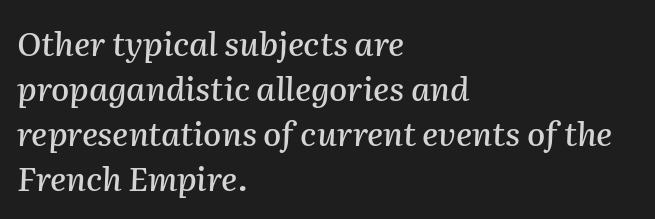
Q: Is the text italic (slanted)? A: Yes, it leans right by about 2 degrees.
Q: Is the text underlined? A: No.
Q: How is the paragraph aligned? A: Left-aligned.
Q: Is the spacing between letters normal or unusually wide? A: Normal.
Q: Is the spacing between lines tight, normal or loose? A: Normal.
Q: Width (condensed, normal, or wide)? A: Normal.
Q: Stroke contrast? A: Medium.
Q: x-height? A: Medium.
Q: Monospaced? A: No.
